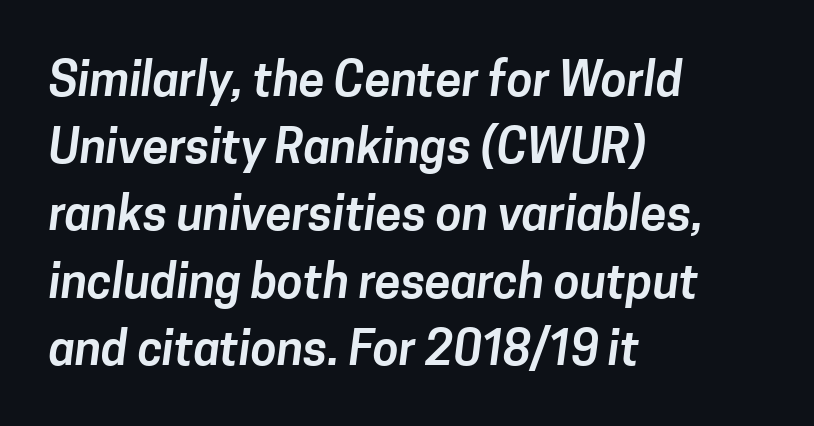
Q: Is the typeface a serif or a sans-serif typeface? A: Sans-serif.
Q: Is the text underlined? A: No.
Q: How is the paragraph aligned? A: Left-aligned.
Q: Is the spacing between letters normal or unusually wide? A: Normal.
Q: Is the spacing between lines tight, normal or loose? A: Normal.
Q: Width (condensed, normal, or wide)? A: Normal.
Q: Stroke contrast? A: Low.
Q: x-height? A: Medium.
Q: Monospaced? A: No.
